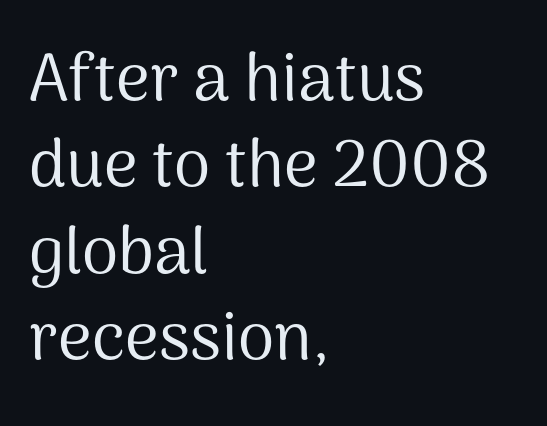
Weight: in the light-to-regular range. Posture: straight, roman, zero tilt. The paragraph has a hard left edge and a soft right edge. The designer left line spacing at the default. Nobody touched the tracking dial on this one. Descenders are the only things crossing below the line.
